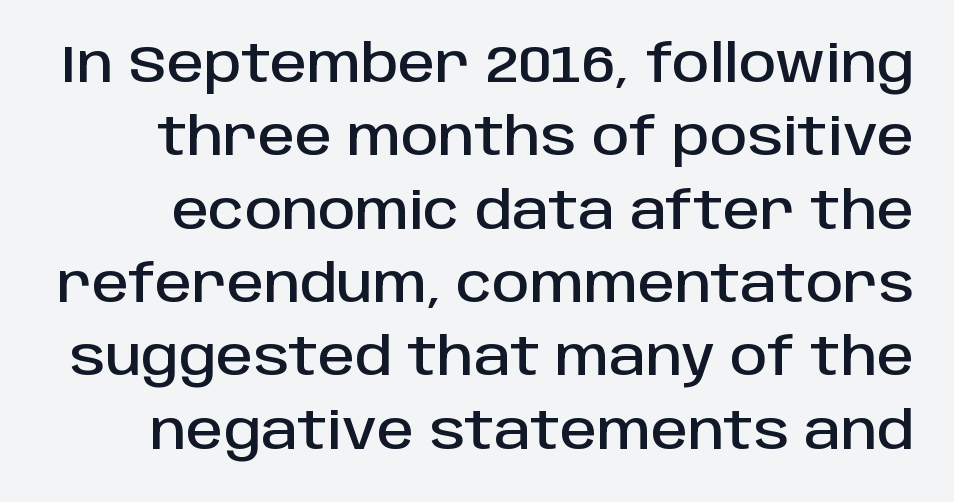
Q: Is the text italic (slanted)? A: No, it is upright.
Q: Is the typeface a serif or a sans-serif typeface? A: Sans-serif.
Q: Is the text underlined? A: No.
Q: Is the spacing between letters normal or unusually wide? A: Normal.
Q: Is the spacing between lines tight, normal or loose? A: Normal.
Q: Width (condensed, normal, or wide)? A: Normal.
Q: Stroke contrast? A: Low.
Q: x-height? A: Large.
Q: Monospaced? A: No.
